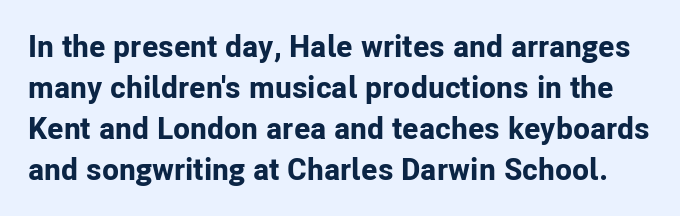
In terms of weight, the rendering is a true, heavy bold. The face used here is a sans, in the tradition of grotesques and geometrics. Posture: upright roman. Nobody touched the tracking dial on this one. Decoration check: the copy has no underline.
